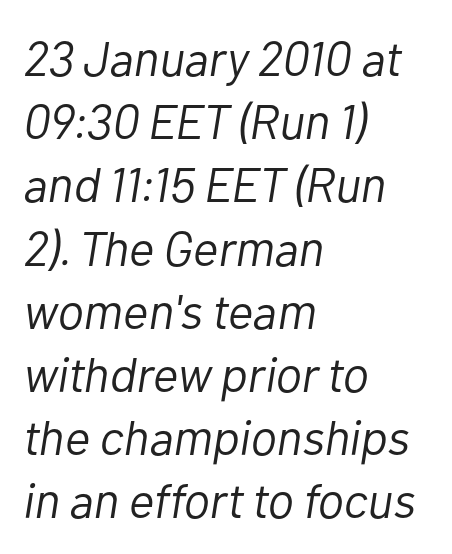
{"italic": "yes", "lean": "right", "slant_degrees": 10, "bold": "no", "weight": "light", "width": "normal", "stroke_contrast": "low", "x_height": "medium", "monospaced": "no", "underline": "no", "align": "left", "line_spacing": "normal", "line_spacing_ratio": 1.29, "letter_spacing": "normal", "letter_spacing_em": 0.0, "glyph_px": 49}
